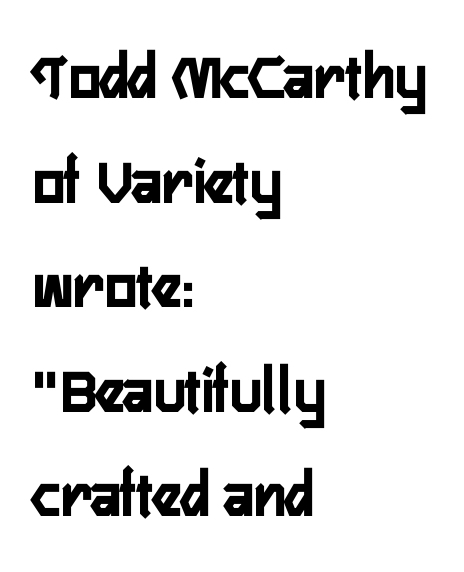
Look at the tracking — it's just the regular setting, nothing added. I'd call this a sans setting — the letters go barefoot. The space beneath each line is pristine and unruled. This sample has the flowing, uneven cadence of proportional lettering.
